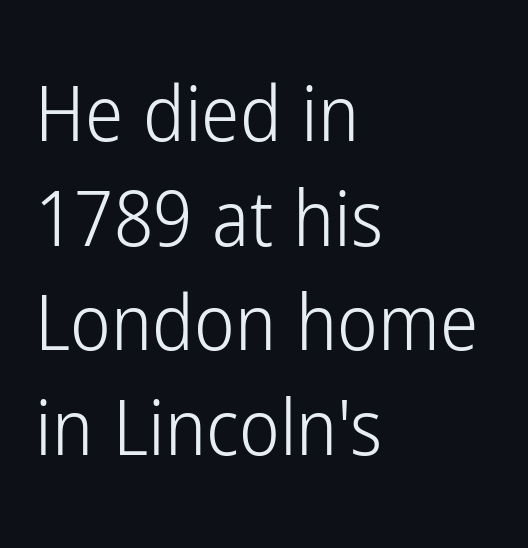
The image shows 77 px light, condensed sans-serif type, upright; set left-aligned, normal line spacing (1.36x), normal letter spacing, not underlined; low stroke contrast and a medium x-height.
